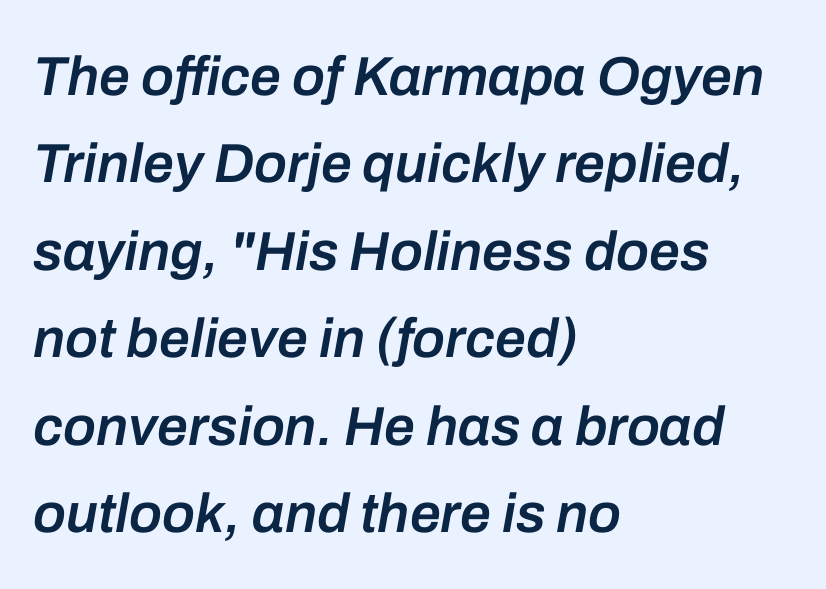
Compared with a centered layout, this one pins lines to the left instead. Each new line begins a customary step beneath the previous one. The specimen omits any rule beneath the text block's lines. The passage shown is semibold, sitting just below true bold. Each letter keeps its own natural width here, so spacing adapts to shape.
